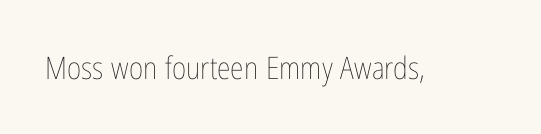
The image shows 31 px thin, condensed type, upright; set normal letter spacing, not underlined; low stroke contrast and a medium x-height.
